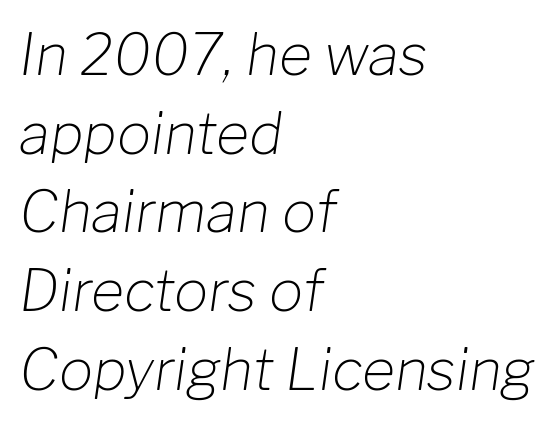
Words appear dense and cohesive because spacing is normal. The rendering anchors every line to the left-hand side. Leading: standard. Here the designer chose a conventional face with non-uniform glyph widths. Each row of text sits above clean, open space. The typography opts for an oblique posture over an upright one.
